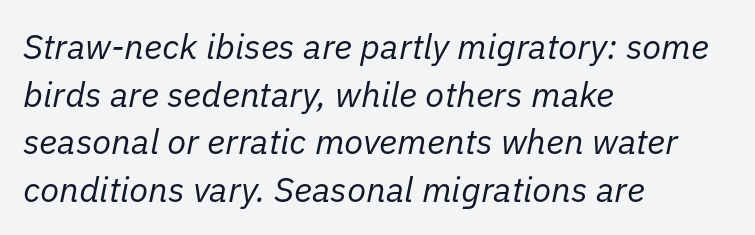
Spacing verdict: proportional, widths tailored to each character. Notice how the stems are inclined rather than vertical — that's the hallmark of italics. The words here are not underlined. Interline gaps are of average width in this sample. Visually the block forms a straight wall on the left and a jagged coastline on the right.
